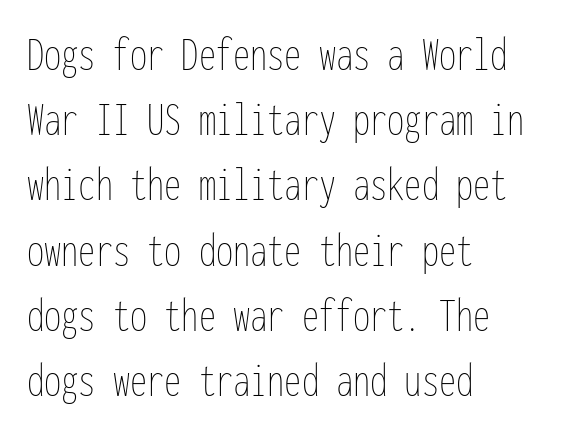
{"italic": "no", "bold": "no", "weight": "thin", "width": "condensed", "stroke_contrast": "low", "x_height": "medium", "monospaced": "yes", "underline": "no", "align": "left", "line_spacing": "normal", "line_spacing_ratio": 1.33, "letter_spacing": "normal", "letter_spacing_em": 0.0, "glyph_px": 49}
